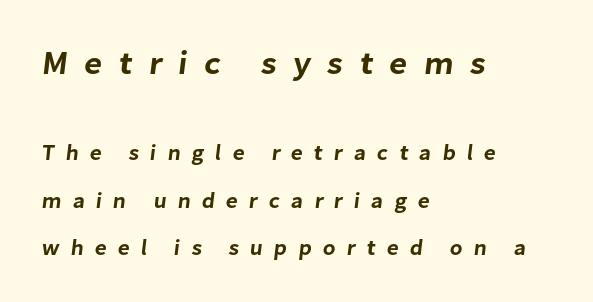
Visually the block forms a straight wall on the left and a jagged coastline on the right. You can tell from the bare stems that sans-serif type was used. The letters are spread apart with noticeably loose tracking. The more generous point size was reserved for the upper chunk. Each row of text sits above clean, open space.
